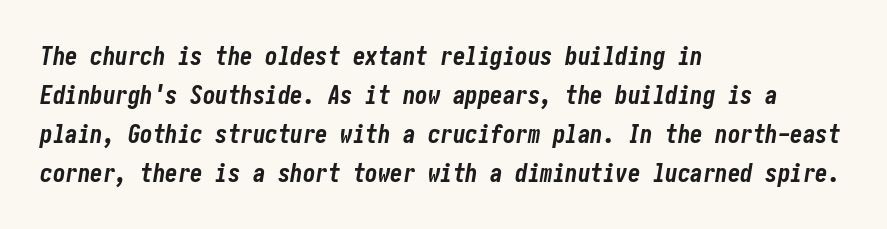
{"italic": "yes", "lean": "right", "slant_degrees": 10, "bold": "yes", "underline": "no", "align": "left", "line_spacing": "normal", "line_spacing_ratio": 1.56, "letter_spacing": "normal", "letter_spacing_em": 0.0, "glyph_px": 25}
